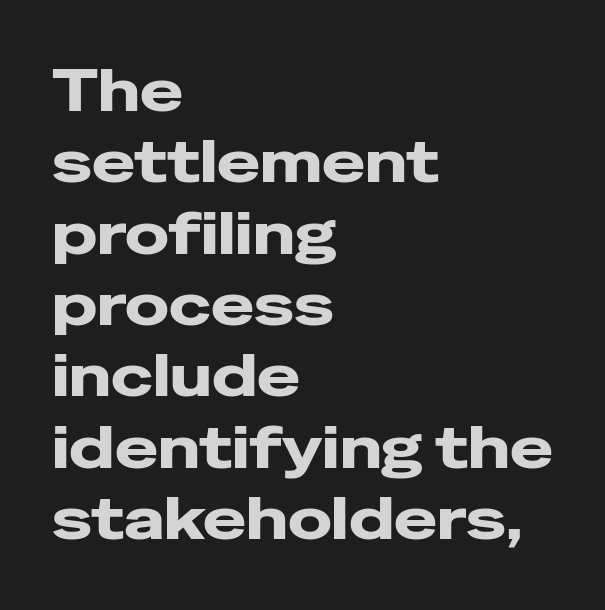
{"serif": "no", "italic": "no", "bold": "yes", "weight": "heavy", "width": "wide", "stroke_contrast": "low", "x_height": "medium", "monospaced": "no", "underline": "no", "align": "left", "line_spacing_ratio": 1.23, "letter_spacing": "normal", "letter_spacing_em": 0.0, "glyph_px": 58}
